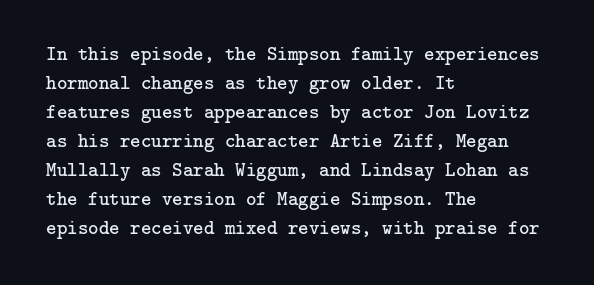
Beneath every word, the page is bare. Stems here are at most as thick as an everyday book face. When letters stand straight like this, we call the style roman or upright. This rendering leaves character spacing at its baseline value. The rendering uses a moderate line-height, typical for paragraphs.
